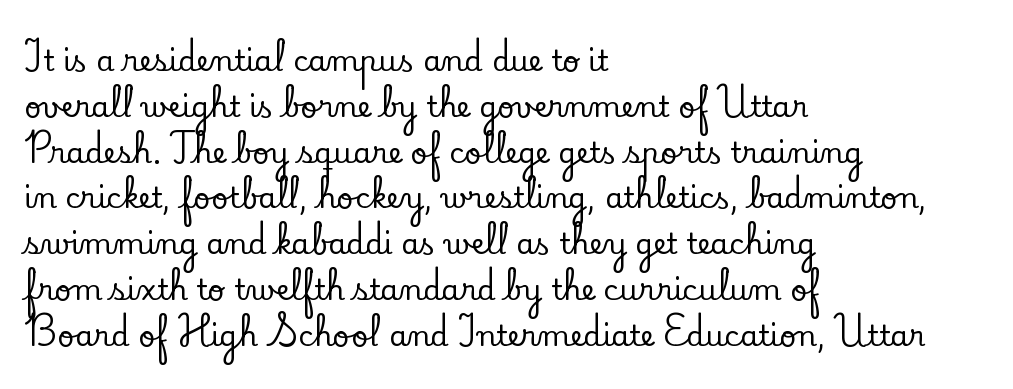
Q: Is the text italic (slanted)? A: No, it is upright.
Q: Is the typeface a serif or a sans-serif typeface? A: Serif.
Q: Is the text underlined? A: No.
Q: How is the paragraph aligned? A: Left-aligned.
Q: Is the spacing between letters normal or unusually wide? A: Normal.
Q: Is the spacing between lines tight, normal or loose? A: Normal.
Q: Width (condensed, normal, or wide)? A: Normal.
Q: Stroke contrast? A: Low.
Q: x-height? A: Small.
Q: Monospaced? A: No.
